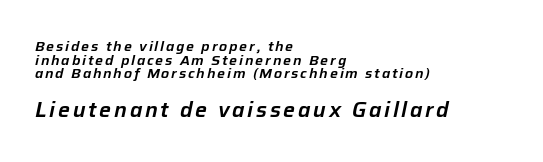
Teacher's note: observe the even left margin — that is flush-left alignment. This block would grow much taller if given ordinary leading; it's compressed now. Block two is the big one; block one sits smaller above it. Looking at the ascenders, they clearly lean. Beneath every word, the page is bare.
